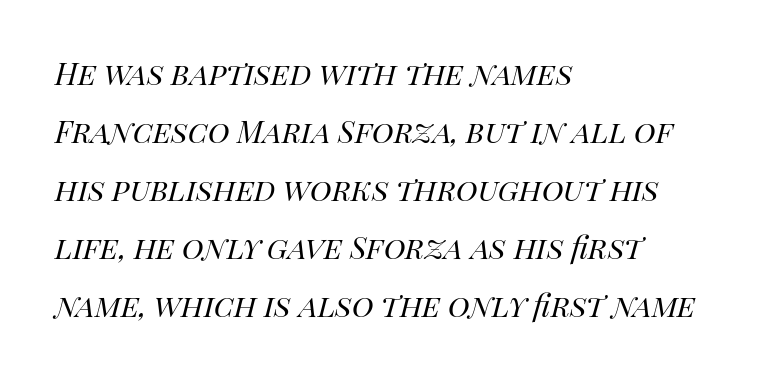
{"italic": "yes", "lean": "right", "slant_degrees": 14, "bold": "no", "weight": "regular", "width": "normal", "stroke_contrast": "high", "x_height": "large", "monospaced": "no", "underline": "no", "align": "left", "line_spacing": "normal", "line_spacing_ratio": 1.57, "letter_spacing": "normal", "letter_spacing_em": 0.0, "glyph_px": 37}
